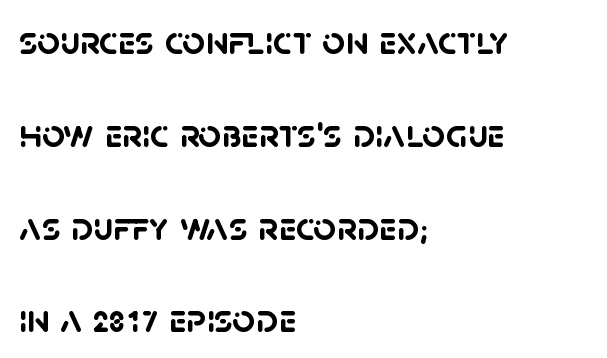
The image shows 40 px semibold sans-serif type; set left-aligned, loose line spacing (2.32x), normal letter spacing, not underlined; low stroke contrast and a large x-height.
